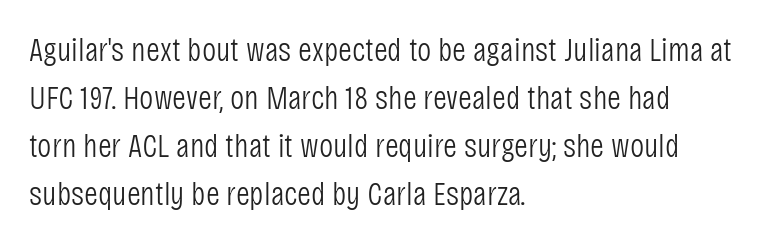
Spacing verdict: proportional, widths tailored to each character. Letterform terminals end flat and unadorned throughout the passage. A roman cut, with each character standing at attention. Short and long lines alike share a common starting point at left.
